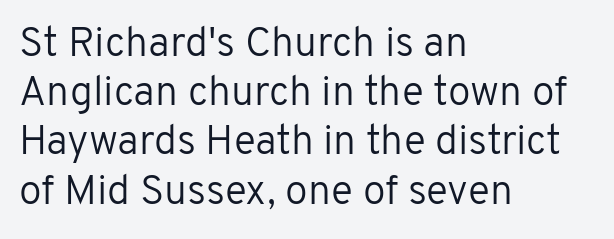
{"serif": "no", "italic": "no", "bold": "no", "weight": "regular", "width": "normal", "stroke_contrast": "low", "x_height": "medium", "monospaced": "no", "underline": "no", "align": "left", "line_spacing_ratio": 1.2, "letter_spacing": "normal", "letter_spacing_em": 0.0, "glyph_px": 41}
